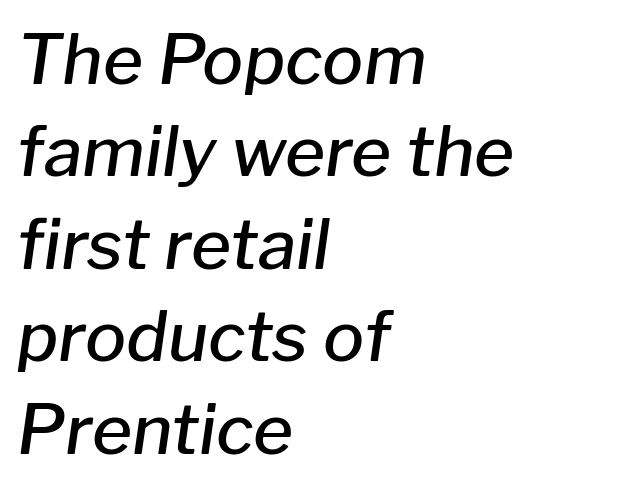
Q: Is the text bold? A: Semi-bold.
Q: Is the text italic (slanted)? A: Yes, it leans right by about 8 degrees.
Q: Is the text underlined? A: No.
Q: How is the paragraph aligned? A: Left-aligned.
Q: Is the spacing between letters normal or unusually wide? A: Normal.
Q: Is the spacing between lines tight, normal or loose? A: Normal.
Q: Width (condensed, normal, or wide)? A: Normal.
Q: Stroke contrast? A: Low.
Q: x-height? A: Medium.
Q: Monospaced? A: No.
